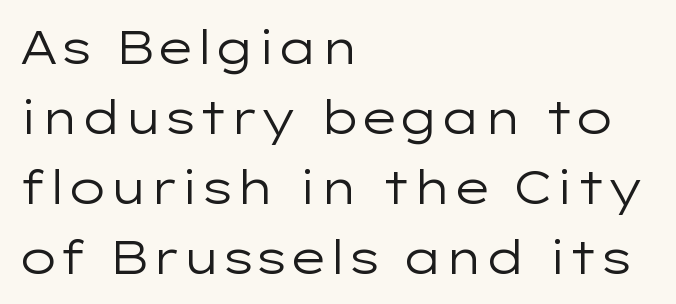
The image shows 46 px regular-weight, wide sans-serif type, upright; set left-aligned, normal line spacing (1.52x), normal letter spacing, not underlined; low stroke contrast and a medium x-height.
